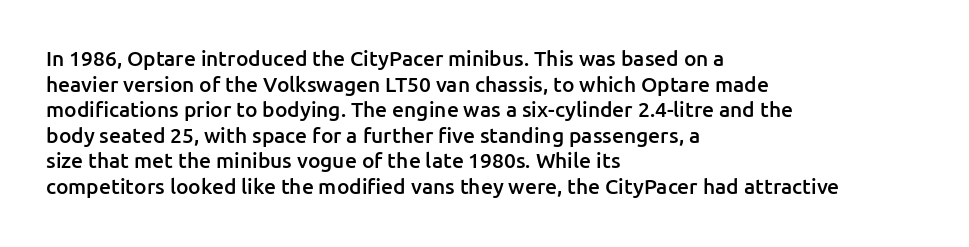
Nobody drew a line under any word here. The letters stand straight up with perfectly vertical stems. Emphasis by weight is partial: semibold. Nobody touched the tracking dial on this one. Compared with a centered layout, this one pins lines to the left instead.
